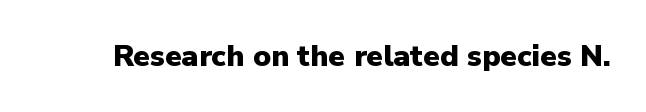
A typesetter would call this proportional, since set widths differ per character. Rule under the text: the space is simply empty. Nope, no serifs anywhere on these letters. Does the lettering tilt? It doesn't — this is upright. Spacing between characters is what you'd get straight out of the box. Emphasis by weight is at full strength: bold.
